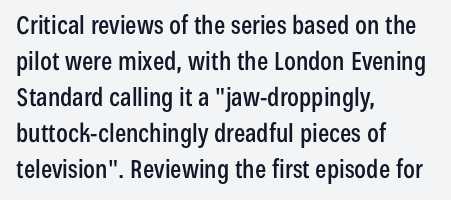
Vertically, the passage feels balanced, rows spaced as you'd expect. Every character sits straight up, as roman type does. A typesetter would call this zero additional tracking. Each line starts at the same left margin while the right side varies. Descenders are the only things crossing below the line.
